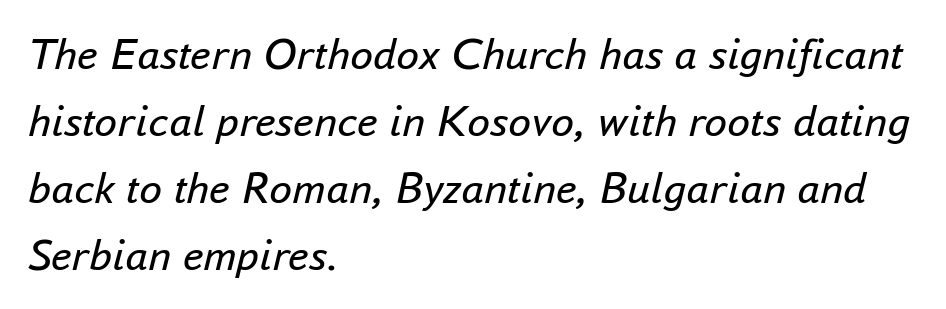
The image shows 46 px regular-weight type, italic (leaning right); set left-aligned, normal line spacing (1.46x), normal letter spacing, not underlined; low stroke contrast and a small x-height.
